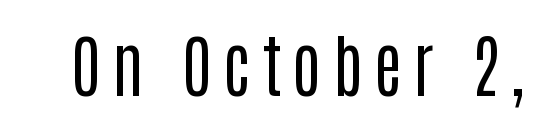
Q: Is the text bold? A: No.
Q: Is the text italic (slanted)? A: No, it is upright.
Q: Is the typeface a serif or a sans-serif typeface? A: Sans-serif.
Q: Is the text underlined? A: No.
Q: Width (condensed, normal, or wide)? A: Condensed.
Q: Stroke contrast? A: Low.
Q: x-height? A: Large.
Q: Monospaced? A: No.
